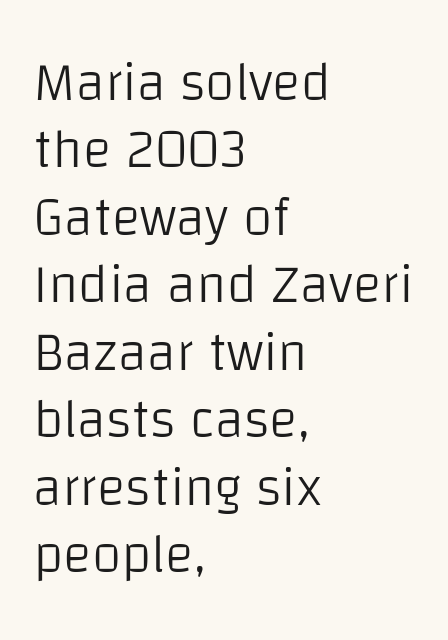
{"serif": "no", "italic": "no", "bold": "no", "weight": "light", "width": "normal", "stroke_contrast": "low", "x_height": "large", "monospaced": "no", "underline": "no", "align": "left", "line_spacing": "normal", "line_spacing_ratio": 1.25, "letter_spacing": "normal", "letter_spacing_em": 0.0, "glyph_px": 54}
